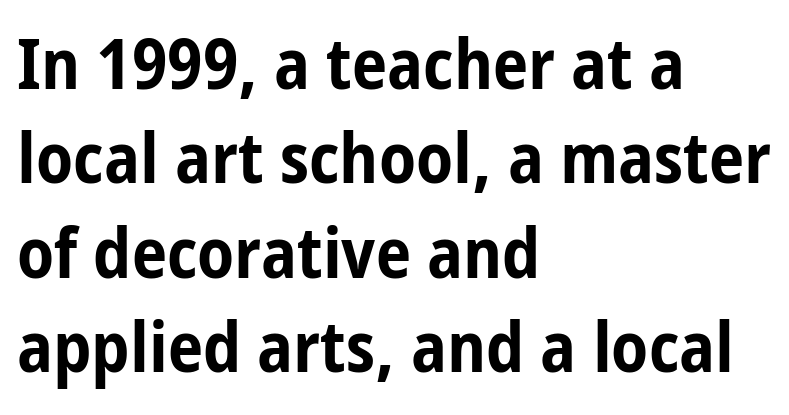
The image shows 71 px bold, condensed sans-serif type, upright; set left-aligned, normal line spacing (1.33x), normal letter spacing, not underlined; low stroke contrast and a medium x-height.
